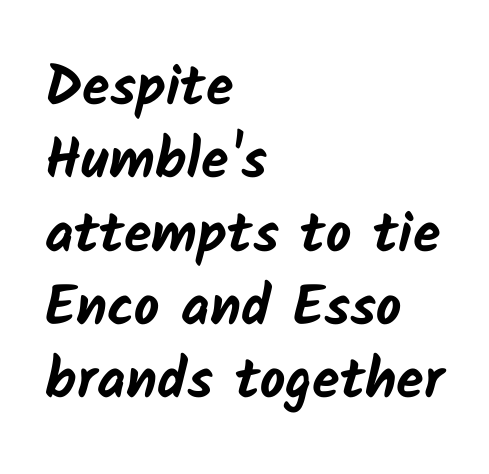
The image shows 56 px bold sans-serif type; set left-aligned, normal line spacing (1.31x), normal letter spacing, not underlined; low stroke contrast and a medium x-height.
